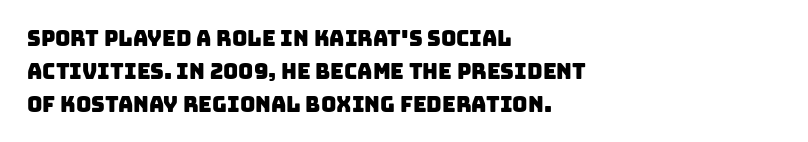
Q: Is the text underlined? A: No.
Q: How is the paragraph aligned? A: Left-aligned.
Q: Is the spacing between letters normal or unusually wide? A: Normal.
Q: Is the spacing between lines tight, normal or loose? A: Normal.
